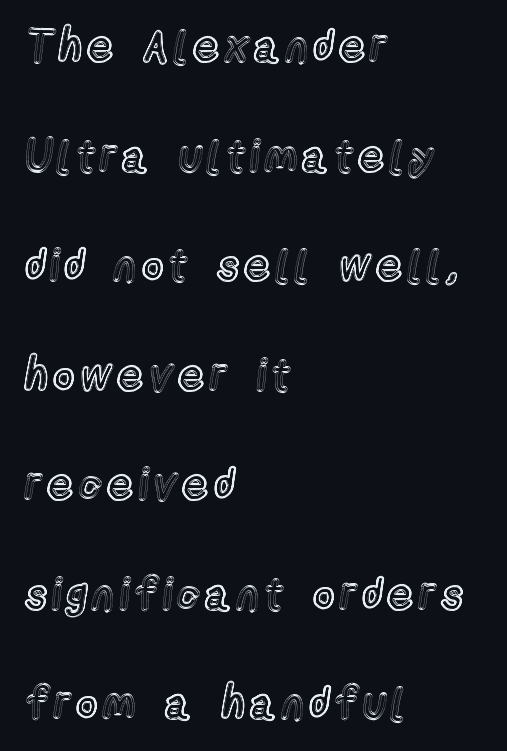
Looks like regular typesetting: each glyph gets only the width it needs. Leading is clearly above the norm, producing a sparse column. Visually the block forms a straight wall on the left and a jagged coastline on the right. The foot of each line stays bare and open.
